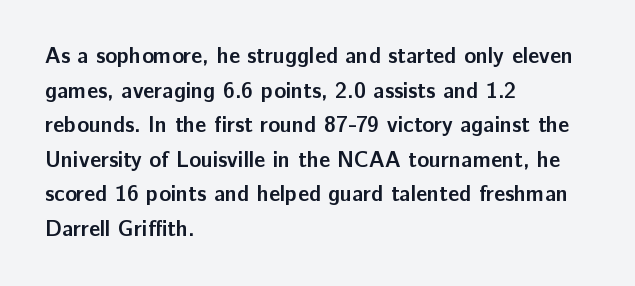
Q: Is the text bold? A: Yes.
Q: Is the text italic (slanted)? A: No, it is upright.
Q: Is the text underlined? A: No.
Q: How is the paragraph aligned? A: Left-aligned.
Q: Is the spacing between letters normal or unusually wide? A: Normal.
Q: Is the spacing between lines tight, normal or loose? A: Normal.
